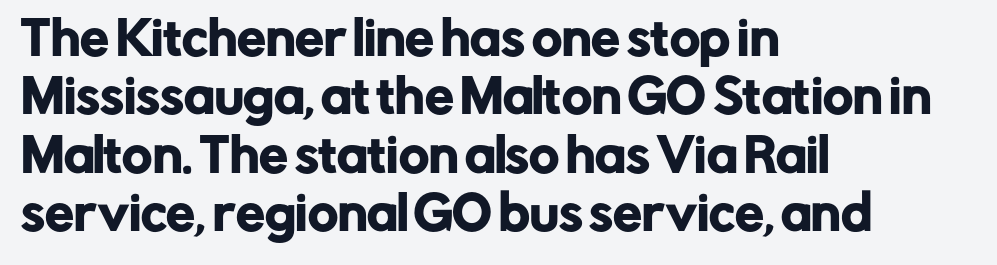
{"serif": "no", "italic": "no", "width": "normal", "stroke_contrast": "low", "x_height": "medium", "monospaced": "no", "underline": "no", "align": "left", "line_spacing": "normal", "line_spacing_ratio": 1.27, "letter_spacing": "normal", "letter_spacing_em": 0.0, "glyph_px": 46}
